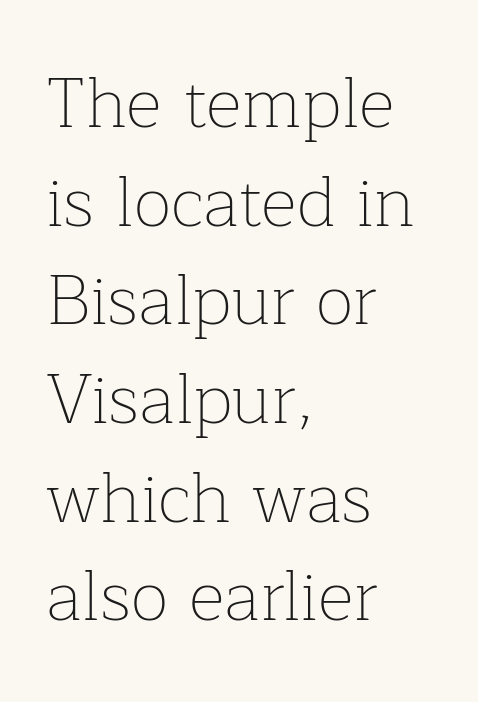
Tall strokes in this sample are plumb rather than angled. Rows of type keep a routine distance in the vertical direction. No extra tracking has been applied to these lines. The setting favours the left margin, as ordinary paragraphs usually do.
